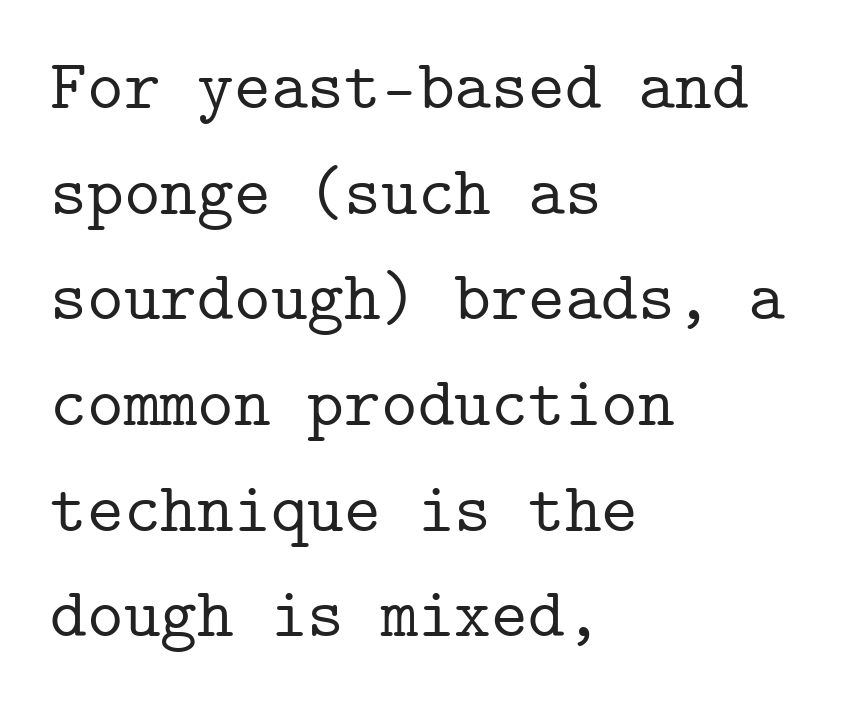
The image shows 70 px serif type, upright, monospaced; set left-aligned, normal line spacing (1.51x), normal letter spacing, not underlined; low stroke contrast and a medium x-height.
